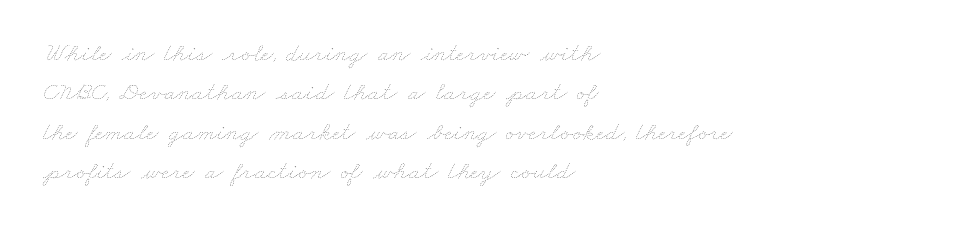
Baseline-to-baseline distance is the conventional proportion of letter height. Ink coverage per letter is moderate at most. Clear beneath every line of the passage. Is the letter spacing exaggerated? No — it looks like the ordinary default.
